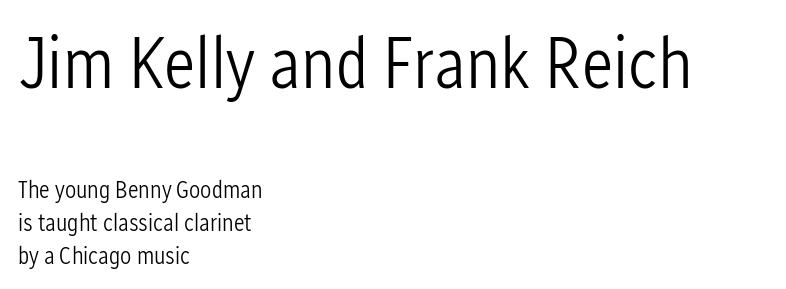
Baseline-to-baseline distance is the conventional proportion of letter height. Where is the straight margin? On the left. Proportional: the letters do not fall into vertical columns. The specimen reads as upright at a glance. Typographically, this falls in the sans-serif category. Does the bottom block carry the larger type? No, the top block does.
